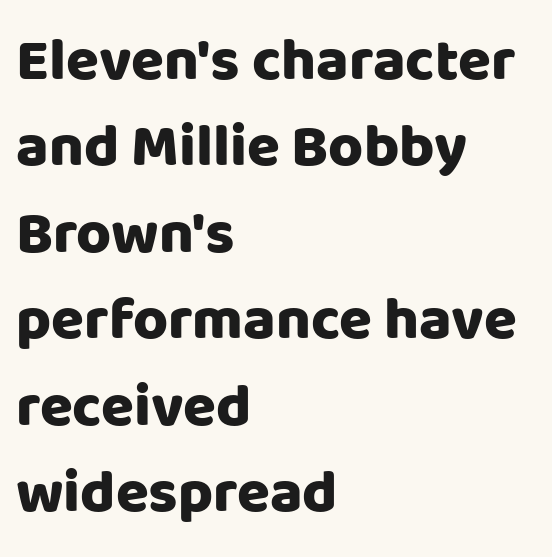
The image shows 60 px heavy sans-serif type, upright; set left-aligned, normal line spacing (1.44x), normal letter spacing, not underlined; low stroke contrast and a large x-height.
